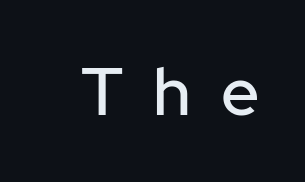
{"serif": "no", "italic": "no", "width": "normal", "stroke_contrast": "low", "x_height": "medium", "monospaced": "no", "underline": "no", "letter_spacing": "wide", "letter_spacing_em": 0.44, "glyph_px": 67}
